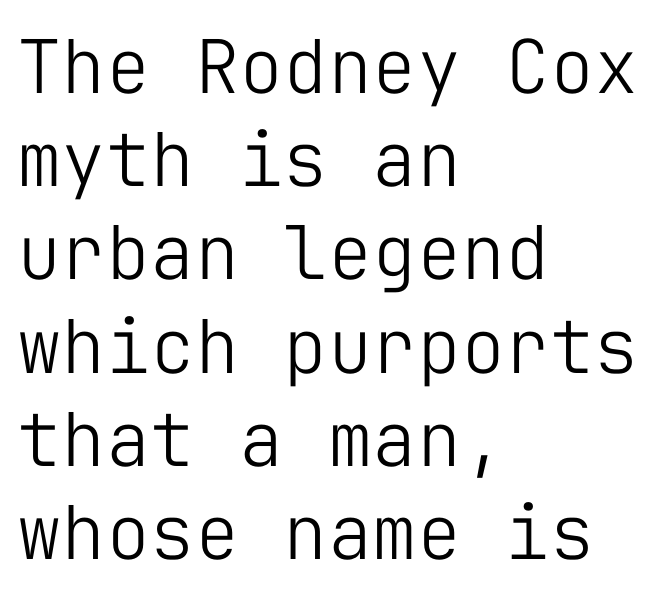
Q: Is the text bold? A: No.
Q: Is the text italic (slanted)? A: No, it is upright.
Q: Is the typeface a serif or a sans-serif typeface? A: Sans-serif.
Q: Is the text underlined? A: No.
Q: How is the paragraph aligned? A: Left-aligned.
Q: Is the spacing between letters normal or unusually wide? A: Normal.
Q: Is the spacing between lines tight, normal or loose? A: Normal.
Q: Width (condensed, normal, or wide)? A: Normal.
Q: Stroke contrast? A: Low.
Q: x-height? A: Medium.
Q: Monospaced? A: Yes.
